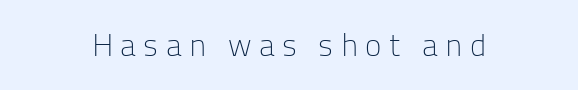
{"serif": "no", "italic": "no", "bold": "no", "weight": "light", "width": "normal", "stroke_contrast": "low", "x_height": "medium", "monospaced": "no", "underline": "no", "letter_spacing": "wide", "letter_spacing_em": 0.23, "glyph_px": 31}
